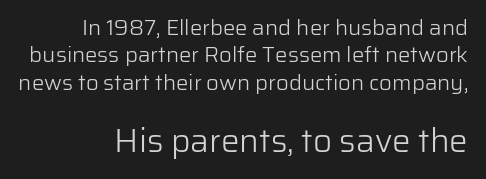
Looks like regular typesetting: each glyph gets only the width it needs. Stems here are at most as thick as an everyday book face. The type sits square on the baseline with zero lean. You can tell from the bare stems that sans-serif type was used. Tracking here is standard; glyphs follow each other at the usual distance.
